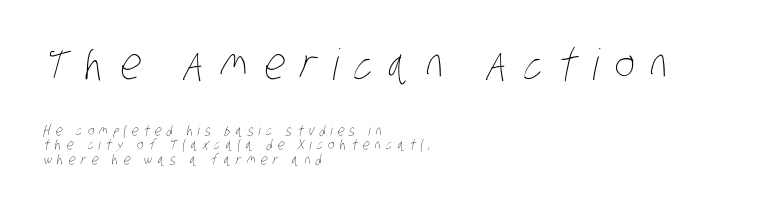
Q: Is the text bold? A: No.
Q: Is the text underlined? A: No.
Q: How is the paragraph aligned? A: Left-aligned.
Q: Is the spacing between letters normal or unusually wide? A: Unusually wide.
Q: Is the spacing between lines tight, normal or loose? A: Tight.
Q: Which block of text is set in a larger size, the first (top) or the second (bottom)? A: The first (top) one.
Q: Width (condensed, normal, or wide)? A: Condensed.
Q: Stroke contrast? A: Low.
Q: x-height? A: Large.
Q: Monospaced? A: No.
